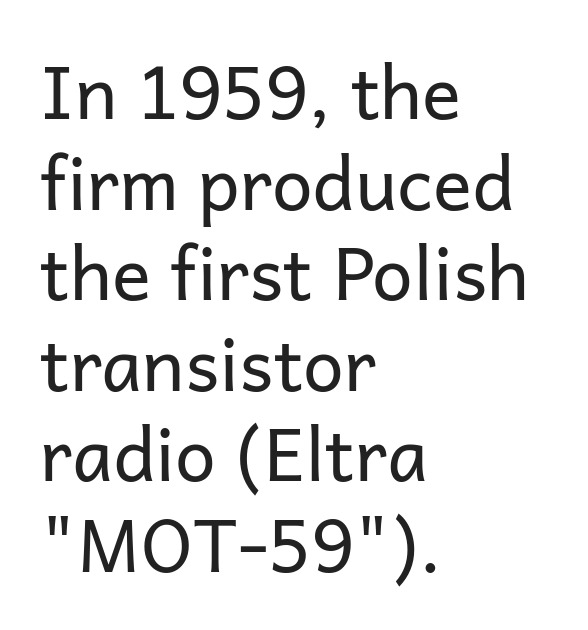
The rag falls on the right side of this text block. The passage shown is typeset with a sans-serif family. If you drew a line through each stem, it would be perfectly vertical. A typesetter would call this proportional, since set widths differ per character. Stroke mass is kept to a normal reading level or below.
